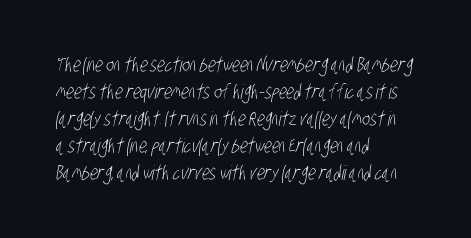
Q: Is the text bold? A: No.
Q: Is the text underlined? A: No.
Q: How is the paragraph aligned? A: Left-aligned.
Q: Is the spacing between letters normal or unusually wide? A: Normal.
Q: Is the spacing between lines tight, normal or loose? A: Normal.
